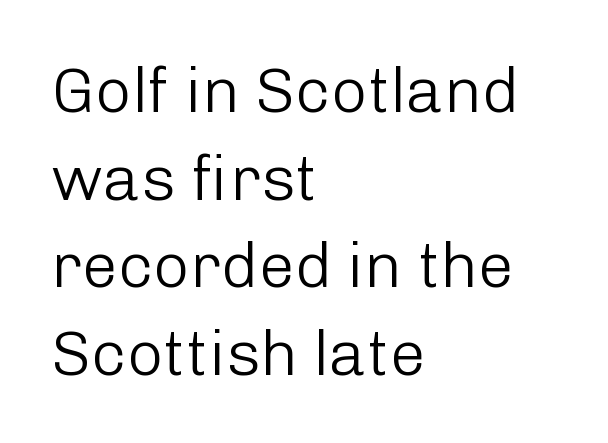
{"serif": "no", "italic": "no", "bold": "no", "weight": "light", "width": "normal", "stroke_contrast": "low", "x_height": "medium", "monospaced": "no", "underline": "no", "align": "left", "line_spacing": "normal", "line_spacing_ratio": 1.37, "letter_spacing": "normal", "letter_spacing_em": 0.0, "glyph_px": 64}
